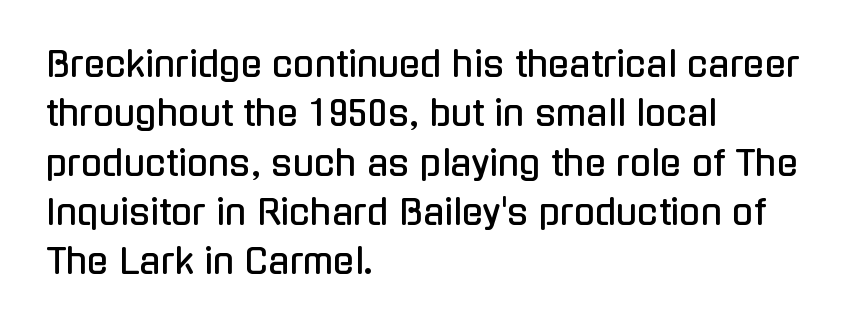
The typesetter chose a ragged-right arrangement here. Looks like regular typesetting: each glyph gets only the width it needs. Unmarked baselines from the first word to the last. Regular leading.
